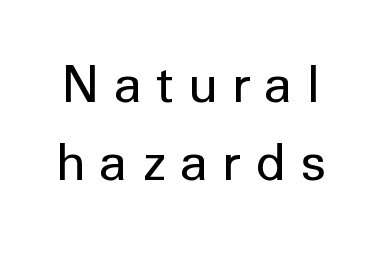
{"serif": "no", "italic": "no", "bold": "no", "weight": "regular", "width": "normal", "stroke_contrast": "low", "x_height": "medium", "monospaced": "no", "underline": "no", "line_spacing": "normal", "line_spacing_ratio": 1.33, "letter_spacing": "wide", "letter_spacing_em": 0.24, "glyph_px": 59}
